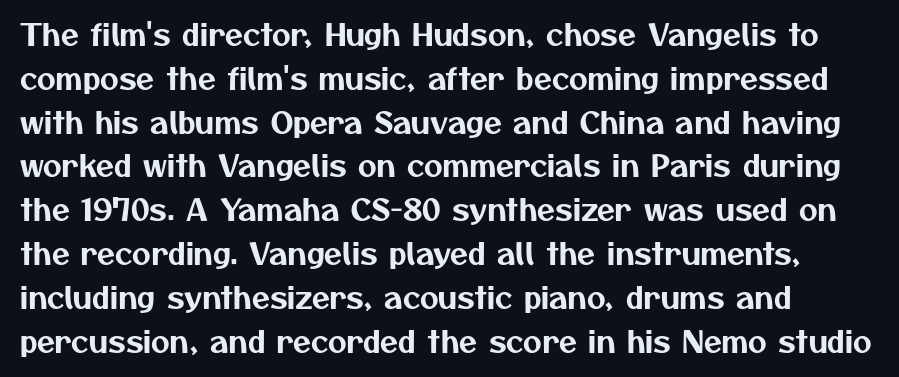
Regular leading. Leftover space on each line is placed entirely after the last word. The letters carry no serifs — their stems end cleanly without finishing strokes. Underline: absent. Nothing unusual about the tracking: characters are spaced as the font intends. A typesetter would call this proportional, since set widths differ per character.
